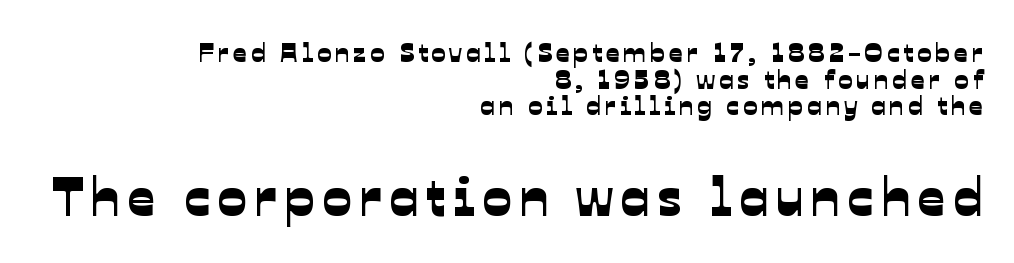
The image shows 54 px sans-serif type; set right-aligned, tight line spacing (0.99x), not underlined; the second (bottom) block is 2.0x larger; low stroke contrast and a medium x-height.
